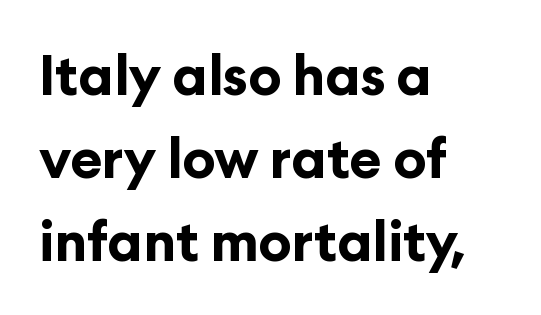
Rows of type keep a routine distance in the vertical direction. The glyphs are unaccompanied by any horizontal stroke below them. Where is the straight margin? On the left. Unlike italic type, these characters show no tilt at all. These lines are rendered in a variable-pitch font.
